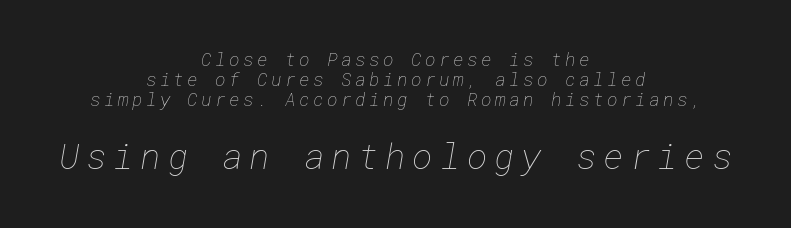
The area under the type is left untouched. A typesetter would call this leading minimal, almost set solid. Each stroke keeps to a modest, everyday thickness or less. The rendering enlarges the type as you move from the upper chunk to the lower. Teacher's note: observe the equal gaps on both sides — that is centered alignment.
